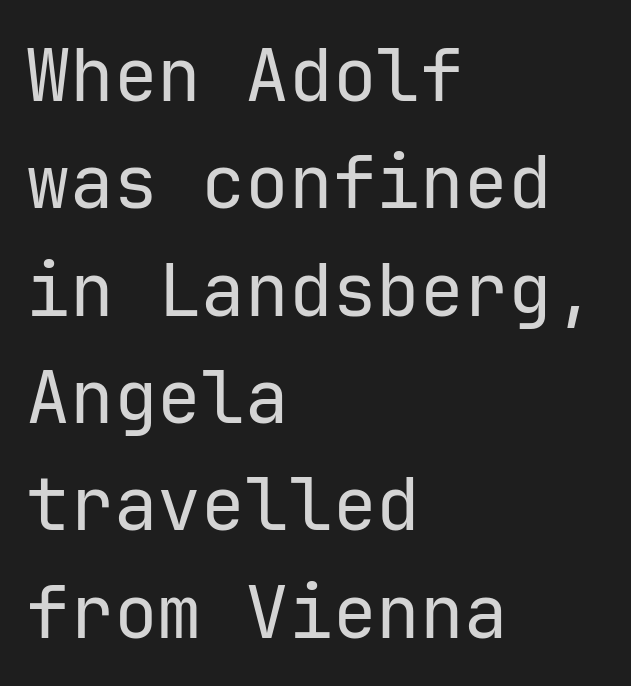
The image shows 73 px regular-weight sans-serif type, upright, monospaced; set left-aligned, normal line spacing (1.47x), normal letter spacing, not underlined; low stroke contrast and a medium x-height.
